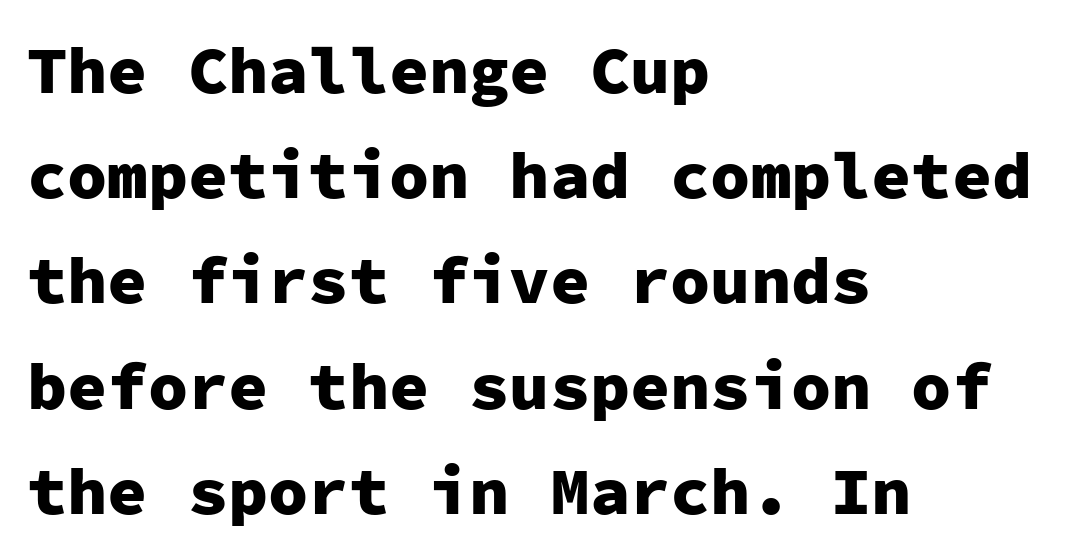
{"serif": "no", "italic": "no", "bold": "yes", "weight": "heavy", "width": "normal", "stroke_contrast": "low", "x_height": "medium", "monospaced": "yes", "underline": "no", "align": "left", "line_spacing": "normal", "line_spacing_ratio": 1.57, "letter_spacing": "normal", "letter_spacing_em": 0.0, "glyph_px": 67}
